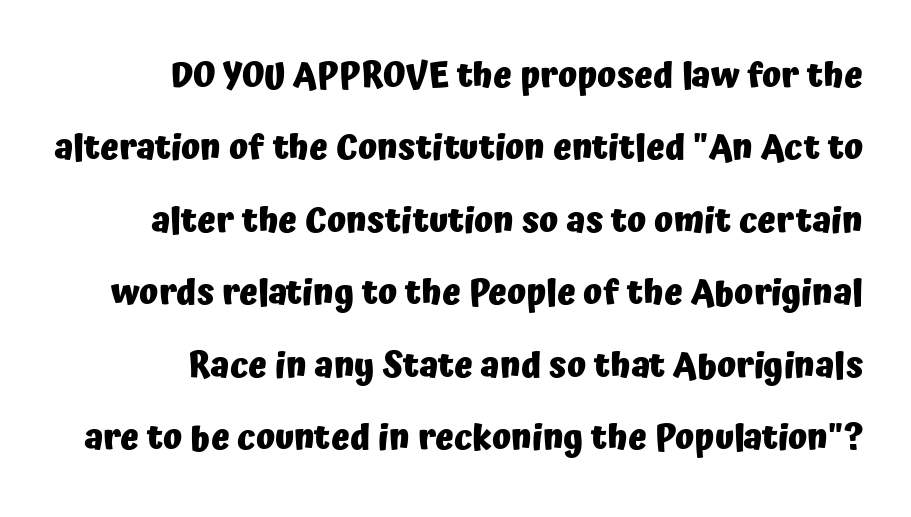
Vertical strokes here are truly vertical. Alignment: flush right. Proportional: the letters do not fall into vertical columns. There is no visible air inserted between adjacent glyphs. In terms of leading, this rendering errs on the spacious side.
